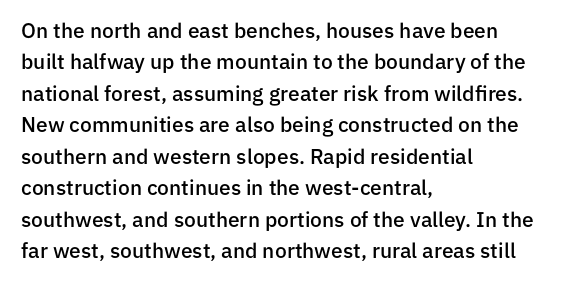
The image shows 21 px text type, upright; set left-aligned, normal line spacing (1.5x), normal letter spacing, not underlined.
